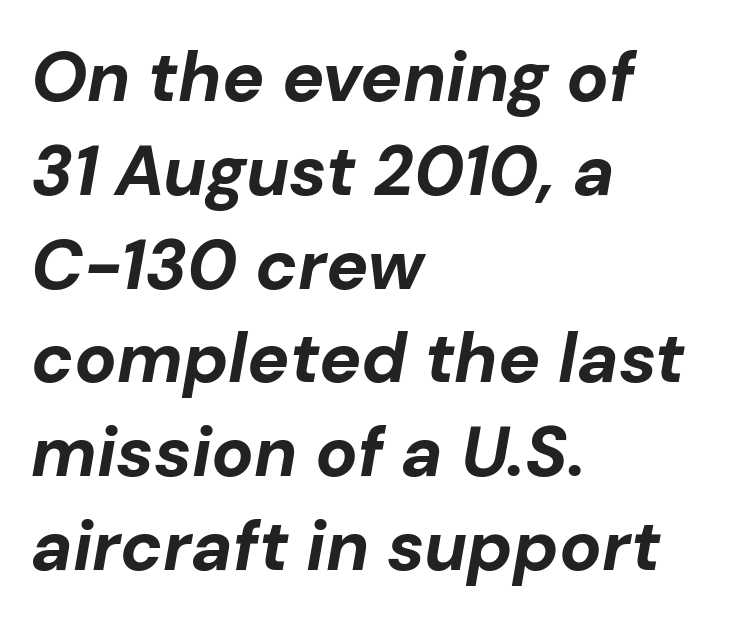
The image shows 70 px bold type, italic (leaning right); set left-aligned, normal line spacing (1.34x), normal letter spacing, not underlined; low stroke contrast and a medium x-height.
